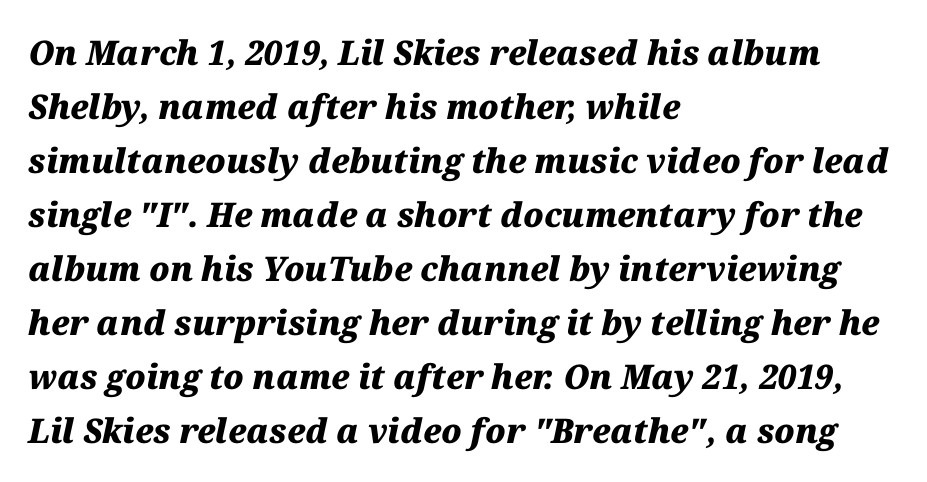
The passage shown is not underscored anywhere. The passage shown is typed in a proportional face where columns would drift. What's the leading like? Ordinary, nothing unusual. Notice how the passage keeps a crisp vertical edge on the left only. This sample uses an oblique cut, with every glyph tilted off the vertical. Set as a true bold cut, around the 700 mark.
